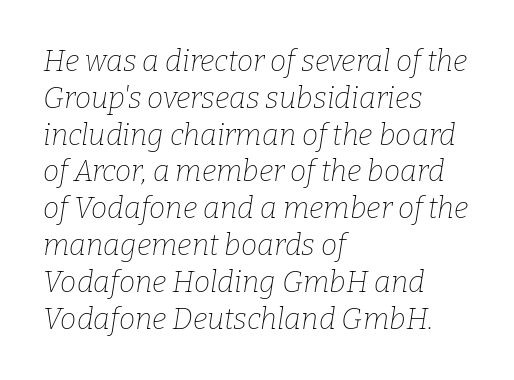
Q: Is the text bold? A: No.
Q: Is the text italic (slanted)? A: Yes, it leans right by about 9 degrees.
Q: Is the typeface a serif or a sans-serif typeface? A: Serif.
Q: Is the text underlined? A: No.
Q: How is the paragraph aligned? A: Left-aligned.
Q: Is the spacing between letters normal or unusually wide? A: Normal.
Q: Is the spacing between lines tight, normal or loose? A: Normal.
Q: Width (condensed, normal, or wide)? A: Normal.
Q: Stroke contrast? A: Low.
Q: x-height? A: Medium.
Q: Monospaced? A: No.
